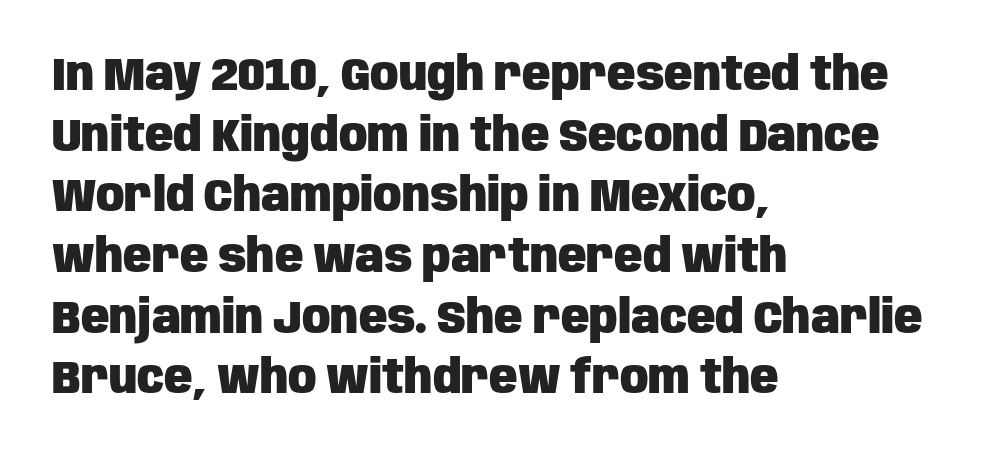
The space between consecutive lines is moderate. The text was rendered using a sans face with plain stroke endings. Here the designer chose a conventional face with non-uniform glyph widths. The baseline area is clear. Compared with a centered layout, this one pins lines to the left instead. The characters look thick and weighty, a clear bold.
